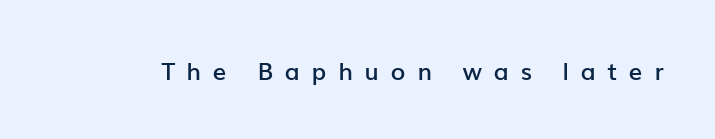
Q: Is the text bold? A: Semi-bold.
Q: Is the text italic (slanted)? A: No, it is upright.
Q: Is the text underlined? A: No.
Q: Is the spacing between letters normal or unusually wide? A: Unusually wide.
